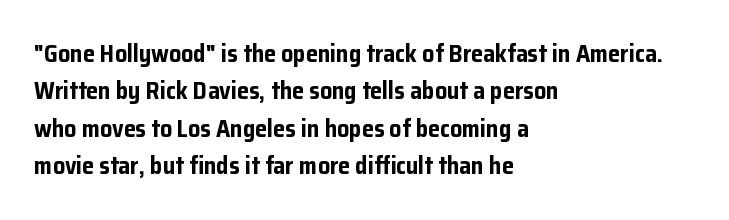
Underline: absent. Strokes here are thick enough to call this a true bold. This block has exactly the height ordinary leading produces. Standard letterfit; no display-style spreading of the glyphs. The lines are quadded left.
